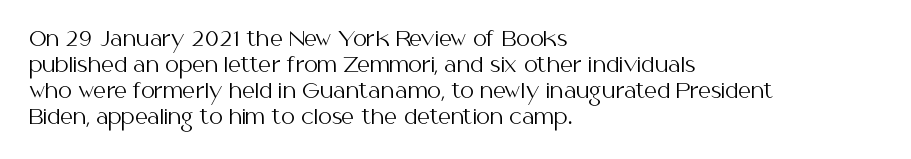
Q: Is the text bold? A: No.
Q: Is the text italic (slanted)? A: No, it is upright.
Q: Is the text underlined? A: No.
Q: How is the paragraph aligned? A: Left-aligned.
Q: Is the spacing between letters normal or unusually wide? A: Normal.
Q: Is the spacing between lines tight, normal or loose? A: Normal.
